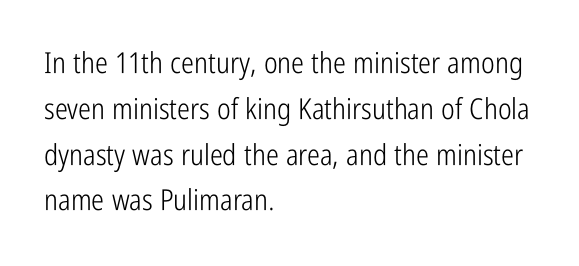
Q: Is the text bold? A: No.
Q: Is the text italic (slanted)? A: No, it is upright.
Q: Is the typeface a serif or a sans-serif typeface? A: Sans-serif.
Q: Is the text underlined? A: No.
Q: How is the paragraph aligned? A: Left-aligned.
Q: Is the spacing between letters normal or unusually wide? A: Normal.
Q: Is the spacing between lines tight, normal or loose? A: Normal.
Q: Width (condensed, normal, or wide)? A: Condensed.
Q: Stroke contrast? A: Low.
Q: x-height? A: Medium.
Q: Monospaced? A: No.
